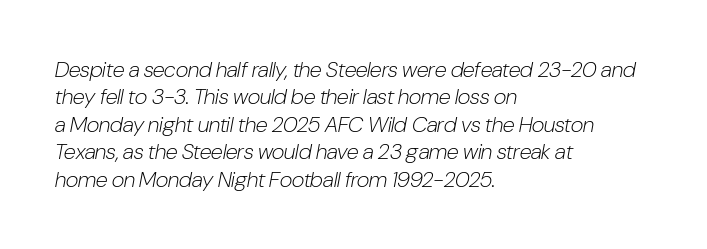
The image shows 22 px text type, italic (leaning right); set left-aligned, normal line spacing (1.25x), normal letter spacing, not underlined.
